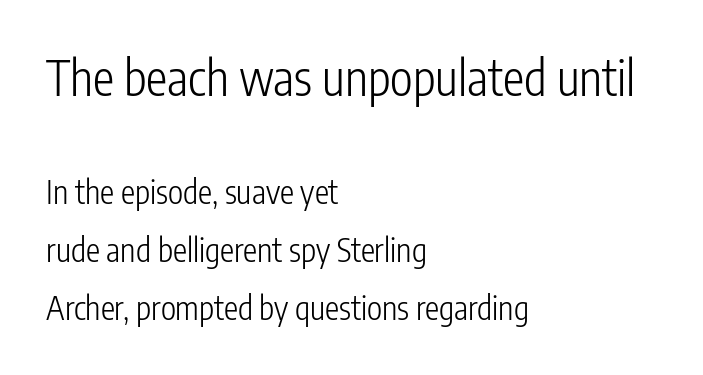
Descenders hang freely into open space. A sans-serif font was chosen for this passage. The letterforms sit at book weight or below. All the whitespace from short lines collects on the right. Varying glyph widths throughout — classic text-font behaviour. Letter spacing: default.
